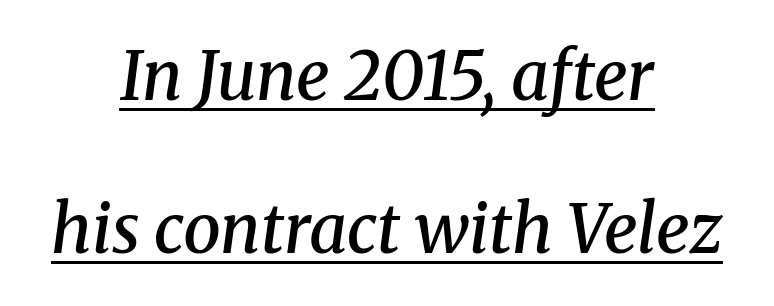
Q: Is the text bold? A: Semi-bold.
Q: Is the text italic (slanted)? A: Yes, it leans right by about 8 degrees.
Q: Is the typeface a serif or a sans-serif typeface? A: Serif.
Q: Is the text underlined? A: Yes.
Q: How is the paragraph aligned? A: Centered.
Q: Is the spacing between letters normal or unusually wide? A: Normal.
Q: Is the spacing between lines tight, normal or loose? A: Loose.
Q: Width (condensed, normal, or wide)? A: Normal.
Q: Stroke contrast? A: Medium.
Q: x-height? A: Medium.
Q: Monospaced? A: No.
